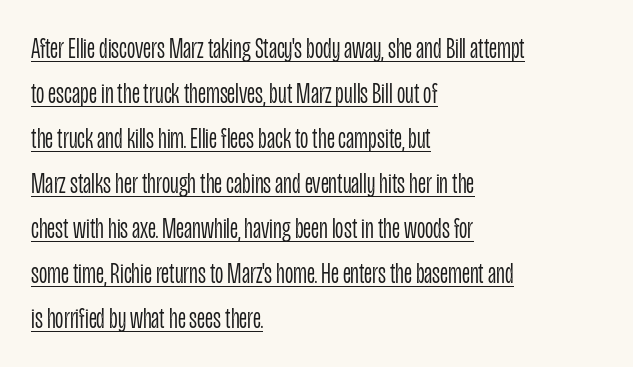
Q: Is the text bold? A: No.
Q: Is the text italic (slanted)? A: No, it is upright.
Q: Is the typeface a serif or a sans-serif typeface? A: Sans-serif.
Q: Is the text underlined? A: Yes.
Q: How is the paragraph aligned? A: Left-aligned.
Q: Is the spacing between letters normal or unusually wide? A: Normal.
Q: Is the spacing between lines tight, normal or loose? A: Normal.
Q: Width (condensed, normal, or wide)? A: Condensed.
Q: Stroke contrast? A: Low.
Q: x-height? A: Large.
Q: Monospaced? A: No.
